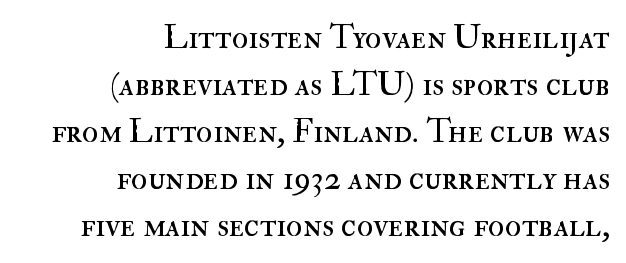
The image shows 34 px regular-weight type, upright; set right-aligned, normal line spacing (1.38x), normal letter spacing, not underlined; high stroke contrast and a small x-height.
